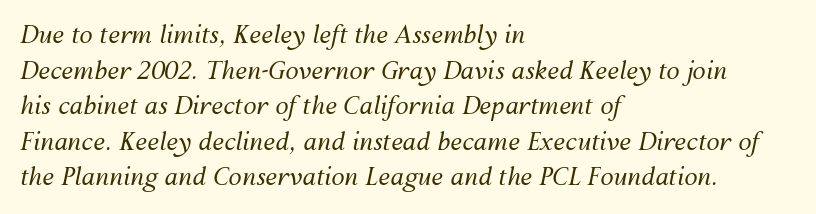
The image shows 24 px text type, italic (leaning right); set left-aligned, normal line spacing (1.48x), normal letter spacing, not underlined.
